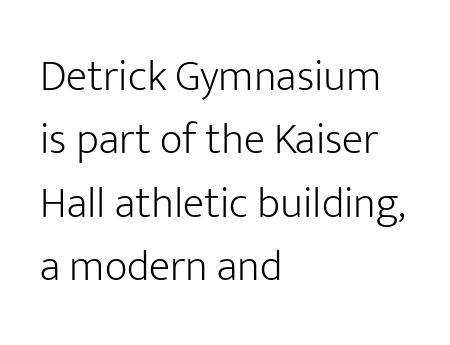
Q: Is the text bold? A: No.
Q: Is the text italic (slanted)? A: No, it is upright.
Q: Is the typeface a serif or a sans-serif typeface? A: Sans-serif.
Q: Is the text underlined? A: No.
Q: How is the paragraph aligned? A: Left-aligned.
Q: Is the spacing between letters normal or unusually wide? A: Normal.
Q: Is the spacing between lines tight, normal or loose? A: Normal.
Q: Width (condensed, normal, or wide)? A: Normal.
Q: Stroke contrast? A: Low.
Q: x-height? A: Medium.
Q: Monospaced? A: No.
